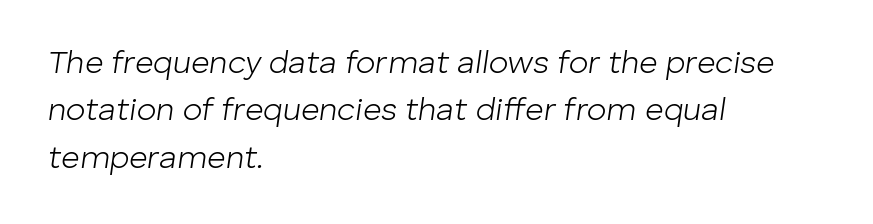
The image shows 32 px light type, italic (leaning right); set left-aligned, normal line spacing (1.48x), normal letter spacing, not underlined; low stroke contrast and a medium x-height.
